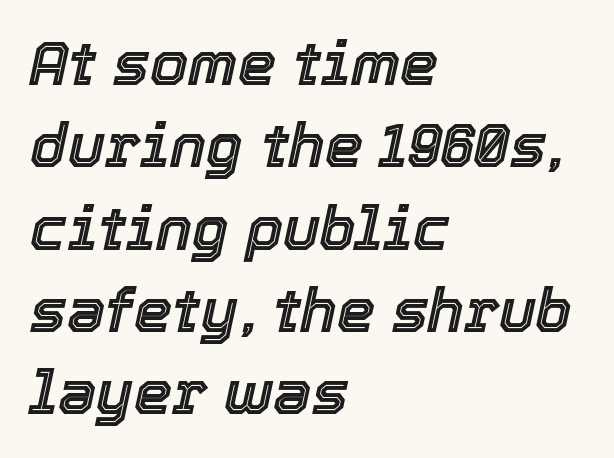
The image shows 61 px text type, italic (leaning right); set left-aligned, normal line spacing (1.35x), normal letter spacing, not underlined; a medium x-height.
